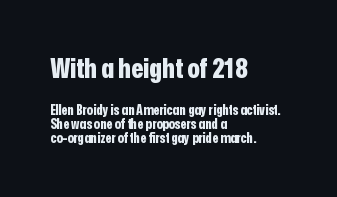
Q: Is the text bold? A: Yes.
Q: Is the text italic (slanted)? A: No, it is upright.
Q: Is the typeface a serif or a sans-serif typeface? A: Sans-serif.
Q: Is the text underlined? A: No.
Q: How is the paragraph aligned? A: Left-aligned.
Q: Is the spacing between letters normal or unusually wide? A: Normal.
Q: Is the spacing between lines tight, normal or loose? A: Tight.
Q: Which block of text is set in a larger size, the first (top) or the second (bottom)? A: The first (top) one.
Q: Width (condensed, normal, or wide)? A: Condensed.
Q: Stroke contrast? A: Low.
Q: x-height? A: Medium.
Q: Monospaced? A: No.
